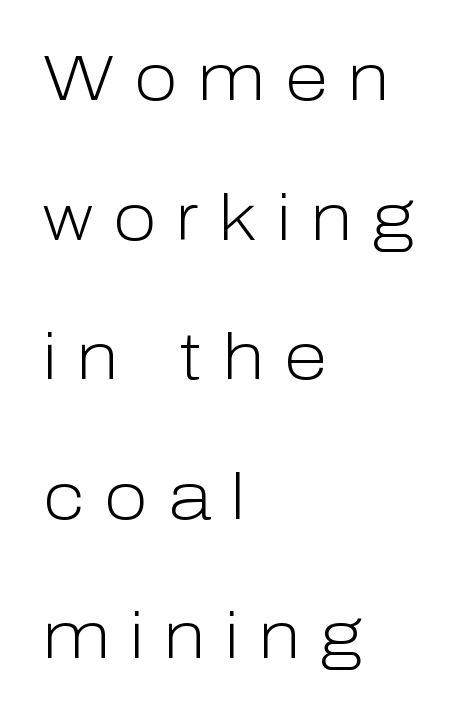
The image shows 64 px light sans-serif type, upright; set left-aligned, loose line spacing (2.18x), unusually wide letter spacing (+0.31 em), not underlined; low stroke contrast and a medium x-height.
